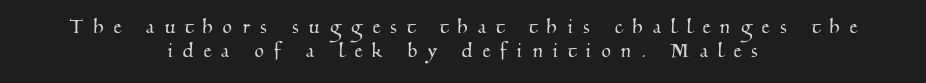
{"underline": "no", "align": "center", "line_spacing": "tight", "line_spacing_ratio": 0.98, "letter_spacing": "wide", "letter_spacing_em": 0.43, "glyph_px": 24}
